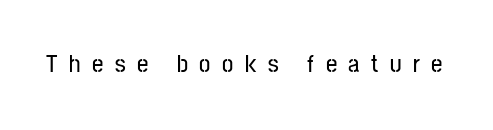
The image shows 25 px text type, upright; set unusually wide letter spacing (+0.46 em), not underlined.
